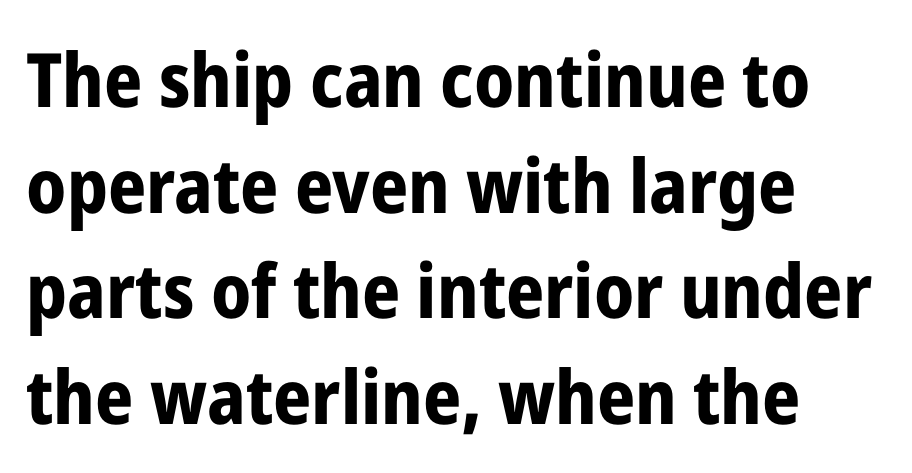
{"serif": "no", "italic": "no", "bold": "yes", "weight": "bold", "width": "condensed", "stroke_contrast": "low", "x_height": "medium", "monospaced": "no", "underline": "no", "align": "left", "line_spacing": "normal", "line_spacing_ratio": 1.41, "letter_spacing": "normal", "letter_spacing_em": 0.0, "glyph_px": 75}
